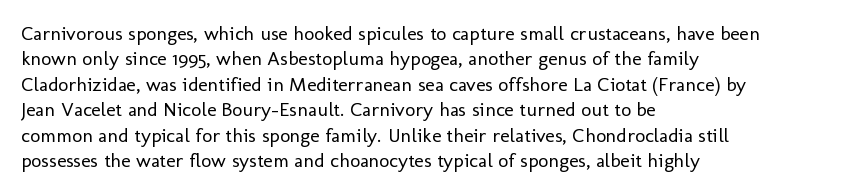
{"italic": "no", "bold": "no", "underline": "no", "align": "left", "line_spacing": "normal", "line_spacing_ratio": 1.27, "letter_spacing": "normal", "letter_spacing_em": 0.0, "glyph_px": 20}
